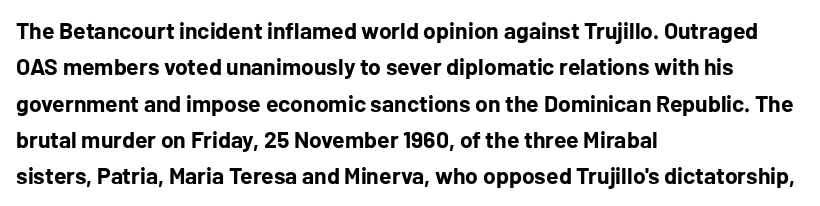
The image shows 23 px bold type, upright; set left-aligned, normal line spacing (1.58x), normal letter spacing, not underlined.
